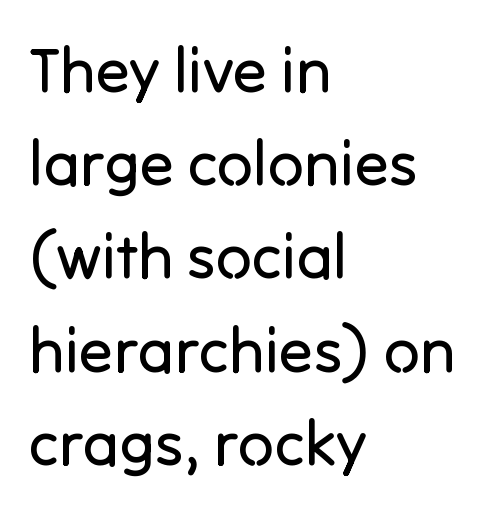
Clear beneath every line of the passage. Letter spacing: default. Short and long lines alike share a common starting point at left. Each letter's strokes conclude bluntly, with no projecting serifs.
